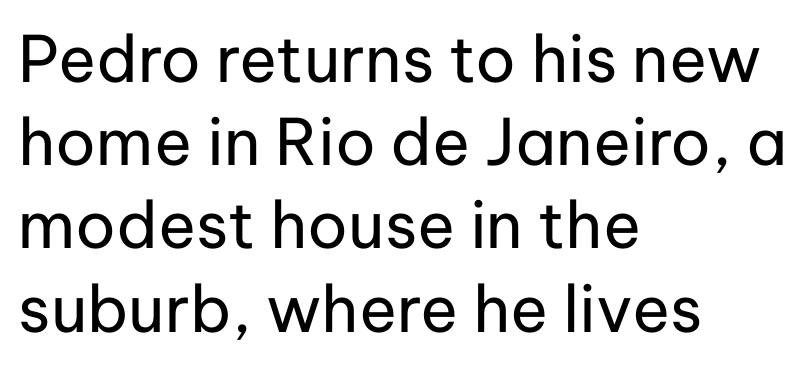
Q: Is the text bold? A: No.
Q: Is the text italic (slanted)? A: No, it is upright.
Q: Is the typeface a serif or a sans-serif typeface? A: Sans-serif.
Q: Is the text underlined? A: No.
Q: How is the paragraph aligned? A: Left-aligned.
Q: Is the spacing between letters normal or unusually wide? A: Normal.
Q: Is the spacing between lines tight, normal or loose? A: Normal.
Q: Width (condensed, normal, or wide)? A: Normal.
Q: Stroke contrast? A: Low.
Q: x-height? A: Medium.
Q: Monospaced? A: No.
